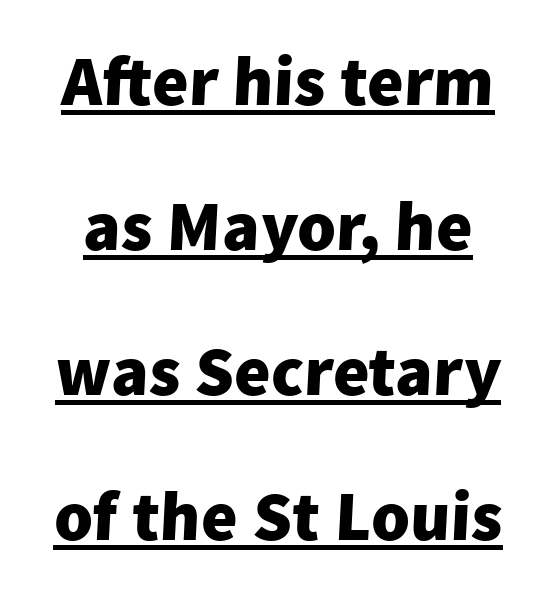
Q: Is the text bold? A: Yes.
Q: Is the typeface a serif or a sans-serif typeface? A: Sans-serif.
Q: Is the text underlined? A: Yes.
Q: Is the spacing between letters normal or unusually wide? A: Normal.
Q: Is the spacing between lines tight, normal or loose? A: Loose.
Q: Width (condensed, normal, or wide)? A: Normal.
Q: Stroke contrast? A: Low.
Q: x-height? A: Medium.
Q: Monospaced? A: No.
